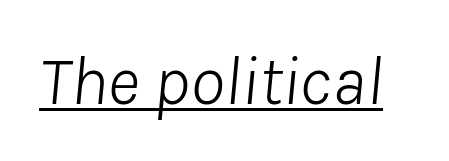
The face used here appears with an underline applied. Observe the ordinary spacing: letters are neighbours, not strangers. The letters look calm and open, with moderate or lighter stems. A typesetter would call this proportional, since set widths differ per character. Yep, that's italic — everything's leaning.
